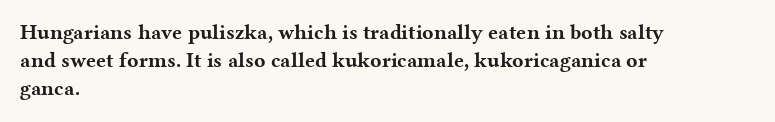
Q: Is the text bold? A: Yes.
Q: Is the text italic (slanted)? A: No, it is upright.
Q: Is the text underlined? A: No.
Q: How is the paragraph aligned? A: Left-aligned.
Q: Is the spacing between letters normal or unusually wide? A: Normal.
Q: Is the spacing between lines tight, normal or loose? A: Normal.
